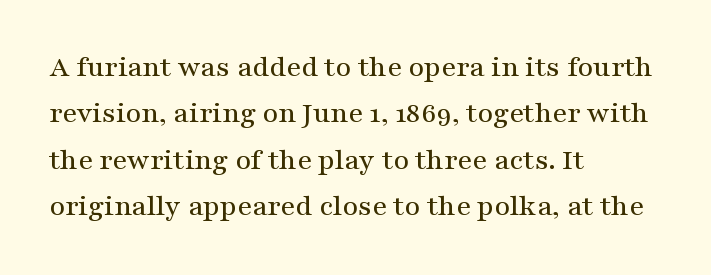
Words float on clear page, feet unadorned. Character widths vary here, with narrow letters taking less room than wide ones. The type is set solid horizontally, with unmodified tracking. Serif or sans? Serif — the stroke terminals have little feet. The specimen reads as upright at a glance.
